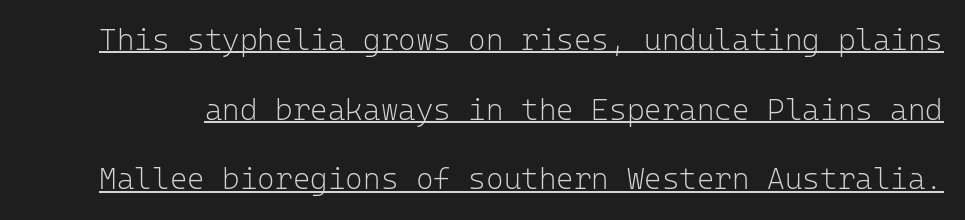
Q: Is the text bold? A: No.
Q: Is the text italic (slanted)? A: No, it is upright.
Q: Is the typeface a serif or a sans-serif typeface? A: Sans-serif.
Q: Is the text underlined? A: Yes.
Q: Is the spacing between letters normal or unusually wide? A: Normal.
Q: Is the spacing between lines tight, normal or loose? A: Loose.
Q: Width (condensed, normal, or wide)? A: Normal.
Q: Stroke contrast? A: Low.
Q: x-height? A: Medium.
Q: Monospaced? A: Yes.
